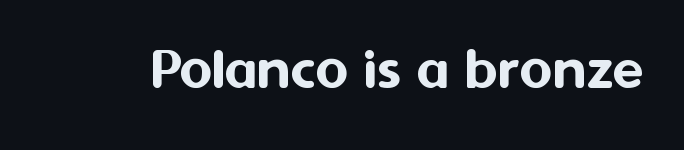
{"serif": "no", "italic": "no", "width": "normal", "stroke_contrast": "medium", "x_height": "medium", "monospaced": "no", "underline": "no", "letter_spacing": "normal", "letter_spacing_em": 0.0, "glyph_px": 63}
